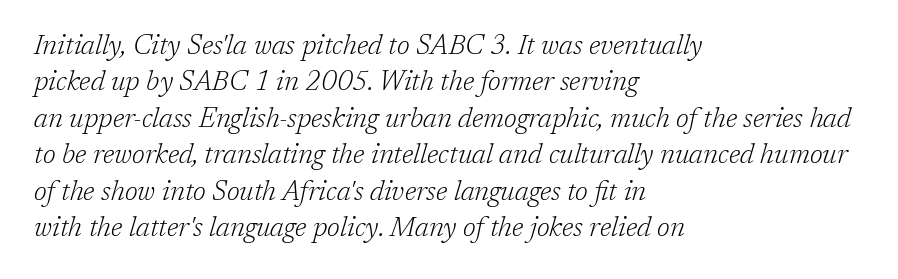
The image shows 27 px text type, italic (leaning right); set left-aligned, normal line spacing (1.35x), normal letter spacing, not underlined.
